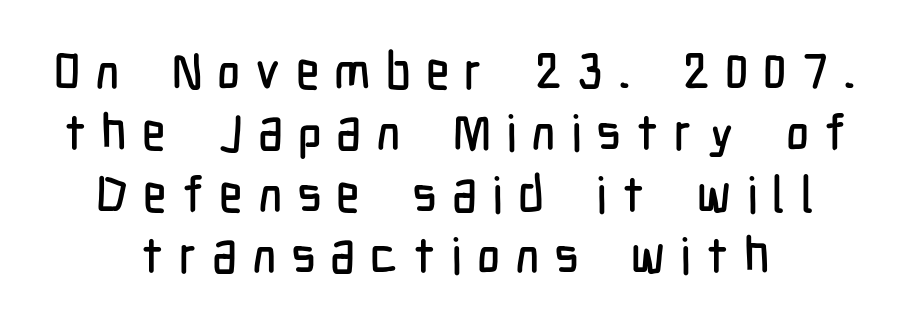
Q: Is the text italic (slanted)? A: No, it is upright.
Q: Is the typeface a serif or a sans-serif typeface? A: Sans-serif.
Q: Is the text underlined? A: No.
Q: How is the paragraph aligned? A: Centered.
Q: Is the spacing between letters normal or unusually wide? A: Unusually wide.
Q: Width (condensed, normal, or wide)? A: Condensed.
Q: Stroke contrast? A: Low.
Q: x-height? A: Medium.
Q: Monospaced? A: No.
